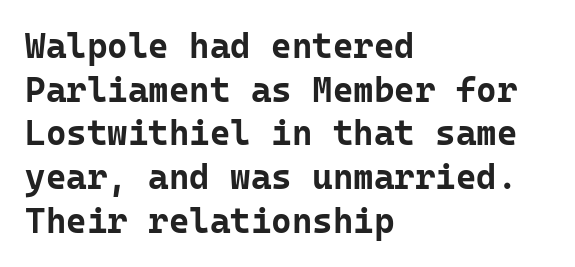
Interline gaps are of average width in this sample. The setting favours the left margin, as ordinary paragraphs usually do. The passage shown has conventional tracking throughout. These lines were composed using upright roman letters.
